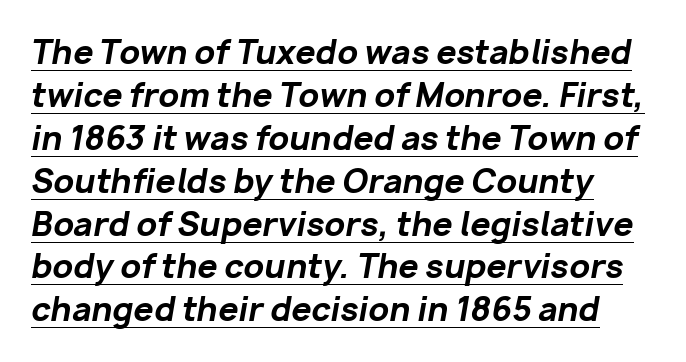
Q: Is the text bold? A: Yes.
Q: Is the text italic (slanted)? A: Yes, it leans right by about 10 degrees.
Q: Is the text underlined? A: Yes.
Q: Is the spacing between letters normal or unusually wide? A: Normal.
Q: Is the spacing between lines tight, normal or loose? A: Normal.
Q: Width (condensed, normal, or wide)? A: Normal.
Q: Stroke contrast? A: Low.
Q: x-height? A: Medium.
Q: Monospaced? A: No.
